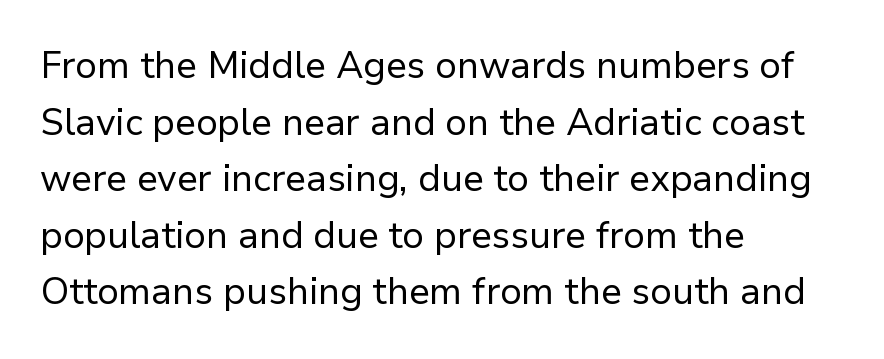
Q: Is the text bold? A: No.
Q: Is the text italic (slanted)? A: No, it is upright.
Q: Is the typeface a serif or a sans-serif typeface? A: Sans-serif.
Q: Is the text underlined? A: No.
Q: How is the paragraph aligned? A: Left-aligned.
Q: Is the spacing between letters normal or unusually wide? A: Normal.
Q: Is the spacing between lines tight, normal or loose? A: Normal.
Q: Width (condensed, normal, or wide)? A: Normal.
Q: Stroke contrast? A: Low.
Q: x-height? A: Medium.
Q: Monospaced? A: No.
